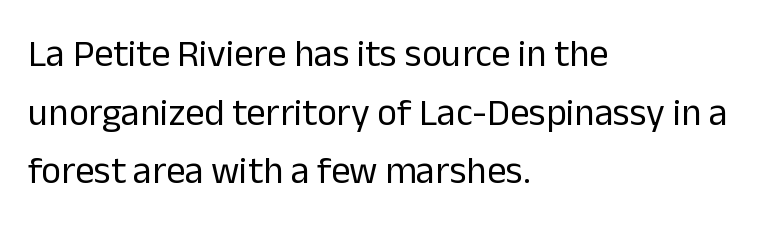
{"serif": "no", "italic": "no", "bold": "no", "weight": "regular", "width": "normal", "stroke_contrast": "low", "x_height": "medium", "monospaced": "no", "underline": "no", "align": "left", "line_spacing": "normal", "line_spacing_ratio": 1.54, "letter_spacing": "normal", "letter_spacing_em": 0.0, "glyph_px": 38}
